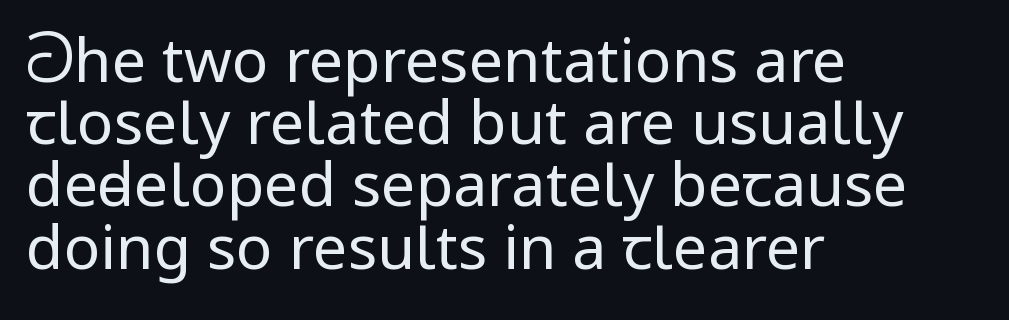
Serif or sans? Sans — the stroke terminals are bare. Nothing unusual about the tracking: characters are spaced as the font intends. The compositor pushed each line to the left boundary. One glance says dense: line gaps are narrower than usual. The weight would be labelled regular, book, light, or lighter still.
